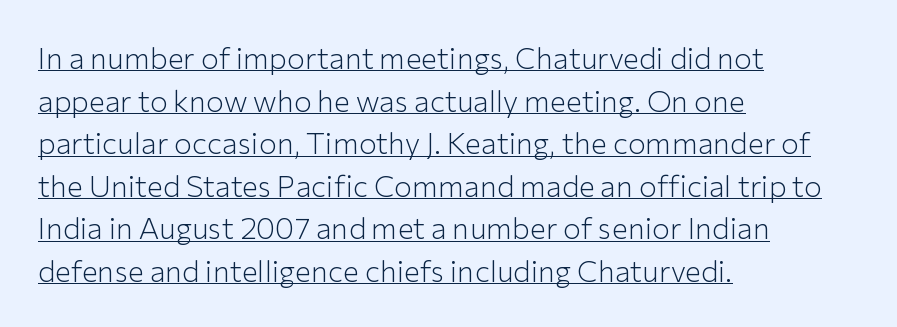
In terms of letterspacing, this is plain default setting. Horizontal alignment here is leftward, the default for most running prose. This sample has the flowing, uneven cadence of proportional lettering. In terms of letterform style, serifs are entirely absent.
